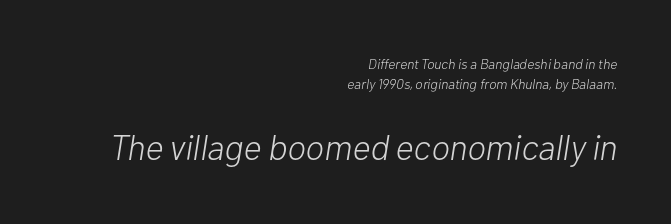
{"italic": "yes", "lean": "right", "slant_degrees": 10, "bold": "no", "weight": "light", "width": "normal", "stroke_contrast": "low", "x_height": "medium", "monospaced": "no", "underline": "no", "align": "right", "line_spacing": "normal", "line_spacing_ratio": 1.43, "letter_spacing": "normal", "letter_spacing_em": 0.0, "larger_block": "second", "size_ratio": 2.5, "glyph_px": 35}
